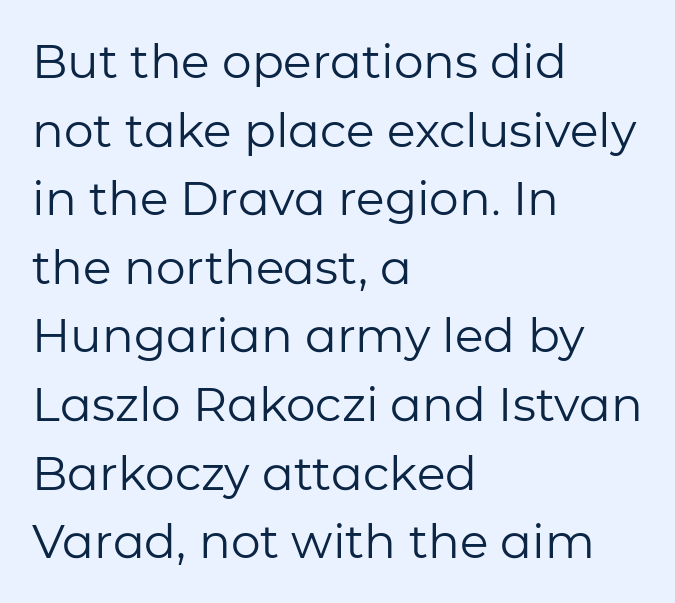
{"serif": "no", "italic": "no", "bold": "no", "weight": "regular", "width": "normal", "stroke_contrast": "low", "x_height": "medium", "monospaced": "no", "underline": "no", "align": "left", "line_spacing": "normal", "line_spacing_ratio": 1.46, "letter_spacing": "normal", "letter_spacing_em": 0.0, "glyph_px": 47}
